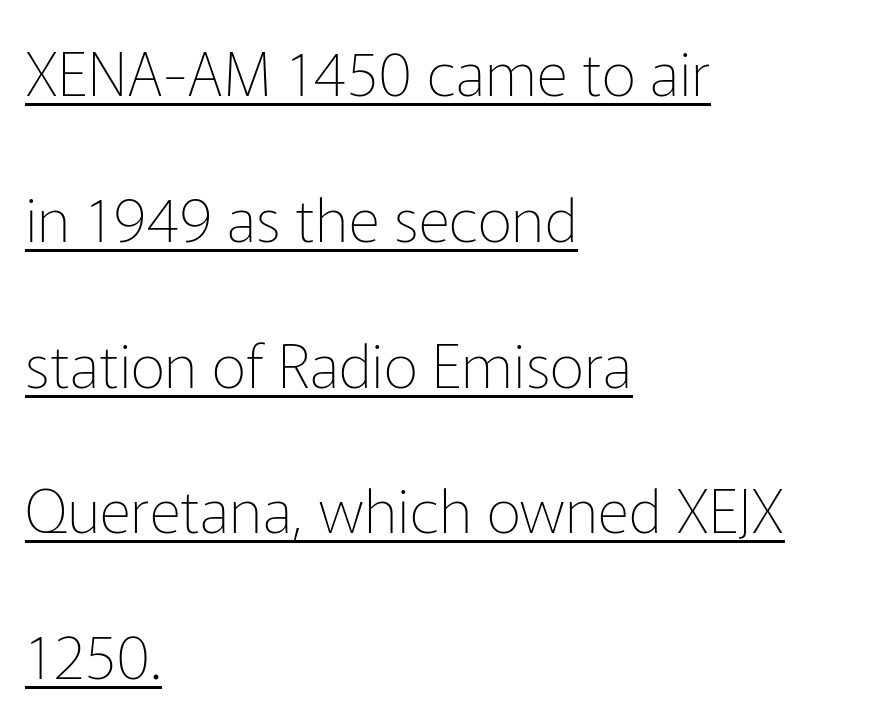
Q: Is the text bold? A: No.
Q: Is the text italic (slanted)? A: No, it is upright.
Q: Is the typeface a serif or a sans-serif typeface? A: Sans-serif.
Q: Is the text underlined? A: Yes.
Q: How is the paragraph aligned? A: Left-aligned.
Q: Is the spacing between letters normal or unusually wide? A: Normal.
Q: Is the spacing between lines tight, normal or loose? A: Loose.
Q: Width (condensed, normal, or wide)? A: Normal.
Q: Stroke contrast? A: Low.
Q: x-height? A: Medium.
Q: Monospaced? A: No.
